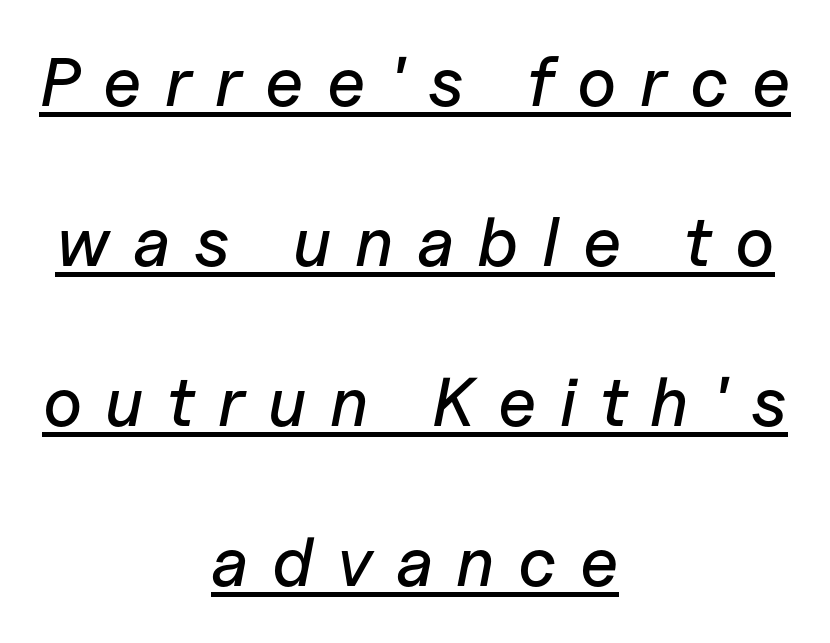
{"italic": "yes", "lean": "right", "slant_degrees": 11, "width": "normal", "stroke_contrast": "low", "x_height": "medium", "monospaced": "no", "underline": "yes", "align": "center", "line_spacing": "loose", "line_spacing_ratio": 2.32, "letter_spacing": "wide", "letter_spacing_em": 0.34, "glyph_px": 69}
